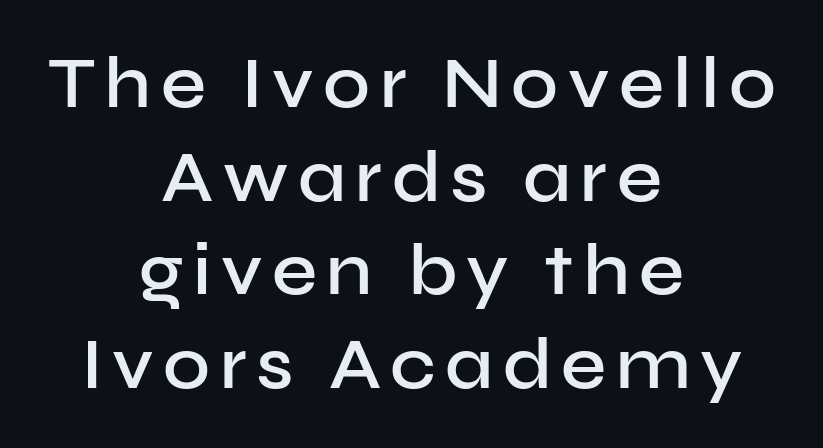
The image shows 72 px semibold sans-serif type, upright; set centered, normal line spacing (1.3x), not underlined; low stroke contrast and a medium x-height.
